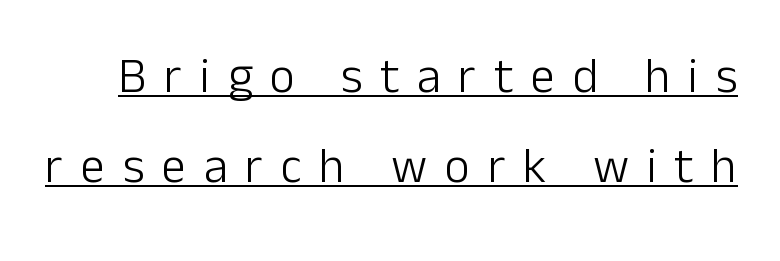
The rendering uses natural spacing where letterforms have individual widths. Are there feet on the stems? There aren't — it's a sans. The line texture is sparse and dotted thanks to wide tracking. Weight: in the light-to-regular range. The letters stand straight up with perfectly vertical stems. Has an underline been added? It has.
